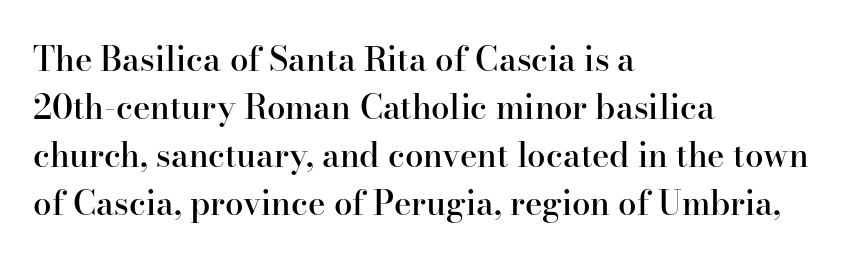
{"serif": "yes", "italic": "no", "bold": "semi", "weight": "semibold", "width": "normal", "stroke_contrast": "high", "x_height": "small", "monospaced": "no", "underline": "no", "align": "left", "line_spacing": "normal", "line_spacing_ratio": 1.45, "letter_spacing": "normal", "letter_spacing_em": 0.0, "glyph_px": 33}
